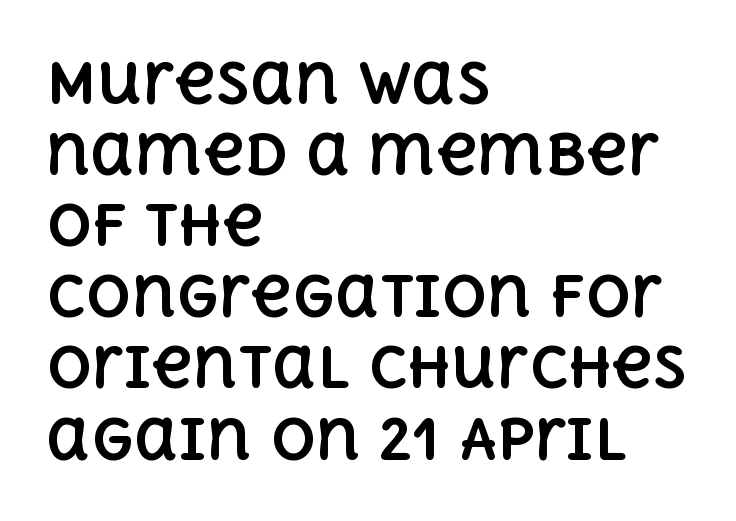
The image shows 56 px bold type, upright; set left-aligned, normal line spacing (1.27x), normal letter spacing, not underlined; a large x-height.
